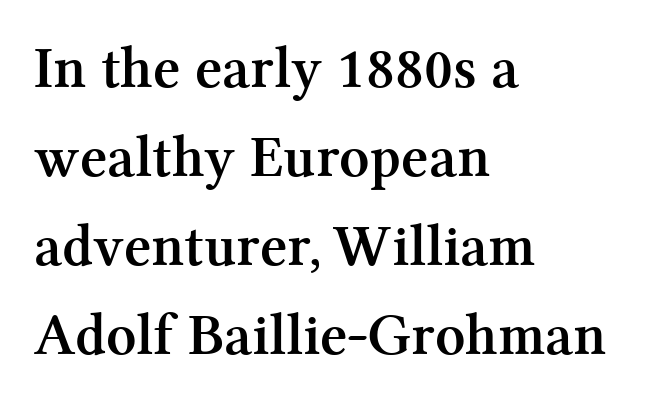
Caption: bold face, heavy strokes. This block has exactly the height ordinary leading produces. Nothing unusual about the tracking: characters are spaced as the font intends. These lines are composed in type with serifs. Typeset ragged right — the left edge is the straight one. The letters stand upright; this is a roman face.
